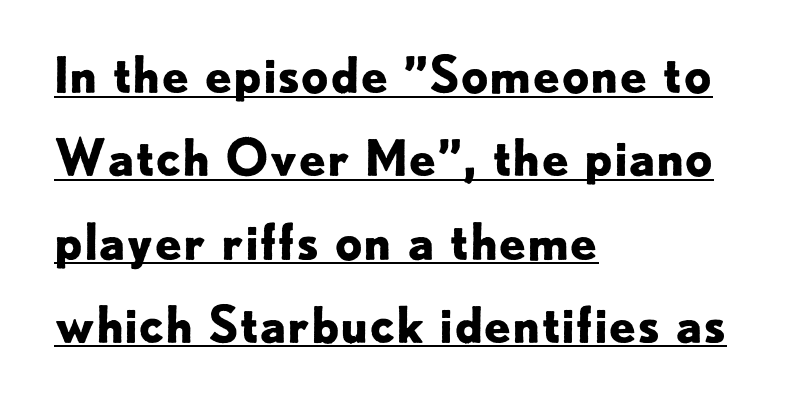
Q: Is the text bold? A: Yes.
Q: Is the text italic (slanted)? A: No, it is upright.
Q: Is the typeface a serif or a sans-serif typeface? A: Sans-serif.
Q: Is the text underlined? A: Yes.
Q: How is the paragraph aligned? A: Left-aligned.
Q: Is the spacing between letters normal or unusually wide? A: Normal.
Q: Is the spacing between lines tight, normal or loose? A: Normal.
Q: Width (condensed, normal, or wide)? A: Normal.
Q: Stroke contrast? A: Low.
Q: x-height? A: Small.
Q: Monospaced? A: No.
